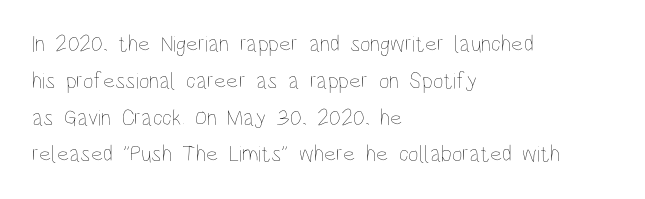
Q: Is the text bold? A: No.
Q: Is the text italic (slanted)? A: No, it is upright.
Q: Is the text underlined? A: No.
Q: How is the paragraph aligned? A: Left-aligned.
Q: Is the spacing between letters normal or unusually wide? A: Normal.
Q: Is the spacing between lines tight, normal or loose? A: Normal.
